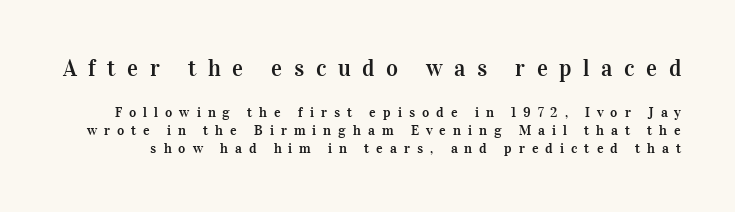
The image shows 23 px text type, upright; set normal line spacing (1.31x), unusually wide letter spacing (+0.5 em), not underlined; the first (top) block is 1.64x larger.
